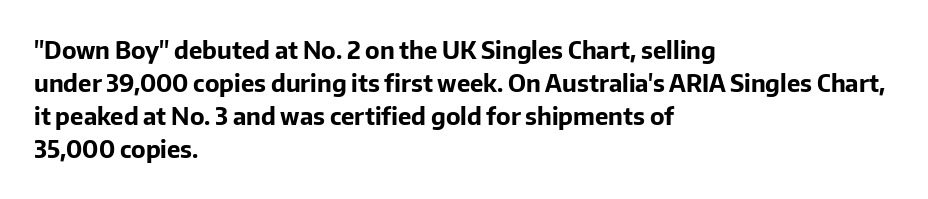
These lines keep a tight, regular rhythm from letter to letter. Heavy-handed strokes throughout: this text is bold. A normal amount of white space separates one row of letters from the next. The font's upright variant was chosen for this text. The string is rendered with underlining switched off. Which margin do the lines hug? The left one — the right edge is uneven.
